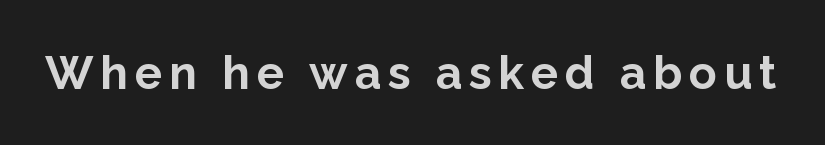
Every stem runs plumb, perpendicular to the baseline. Its strokes are broad and dark, the hallmark of bold type. What kind of face is this? One without serifs — a sans. Type without underlining.
